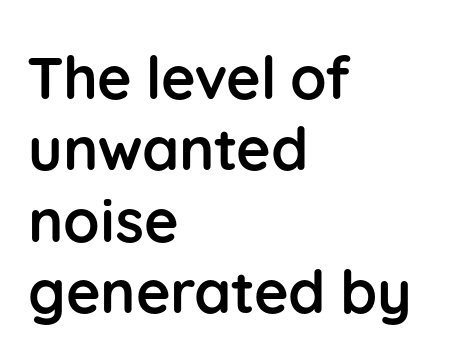
Each letter's strokes conclude bluntly, with no projecting serifs. Compared with typical body copy, the letter spacing here is the same. The axis of the letterforms is exactly vertical. Casual observation: everything's shoved over to the left. Each letter keeps its own natural width here, so spacing adapts to shape.
